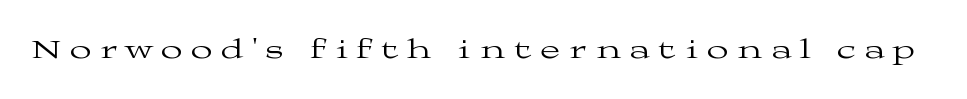
Q: Is the text bold? A: No.
Q: Is the text italic (slanted)? A: No, it is upright.
Q: Is the typeface a serif or a sans-serif typeface? A: Serif.
Q: Is the text underlined? A: No.
Q: Is the spacing between letters normal or unusually wide? A: Unusually wide.
Q: Width (condensed, normal, or wide)? A: Wide.
Q: Stroke contrast? A: Medium.
Q: x-height? A: Medium.
Q: Monospaced? A: No.
